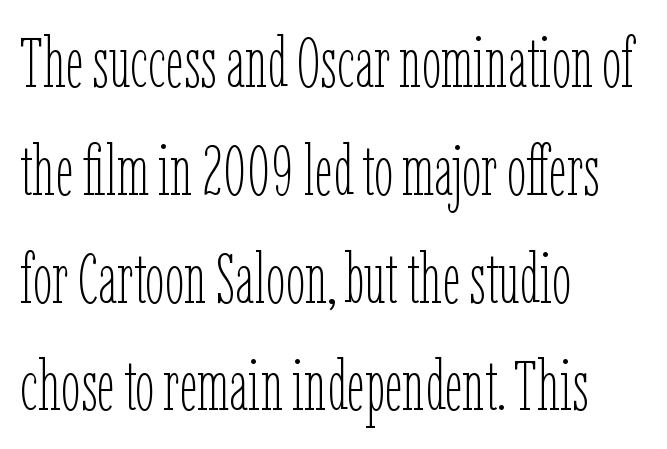
Q: Is the text bold? A: No.
Q: Is the text italic (slanted)? A: No, it is upright.
Q: Is the text underlined? A: No.
Q: How is the paragraph aligned? A: Left-aligned.
Q: Is the spacing between letters normal or unusually wide? A: Normal.
Q: Is the spacing between lines tight, normal or loose? A: Normal.
Q: Width (condensed, normal, or wide)? A: Condensed.
Q: Stroke contrast? A: Low.
Q: x-height? A: Medium.
Q: Monospaced? A: No.
